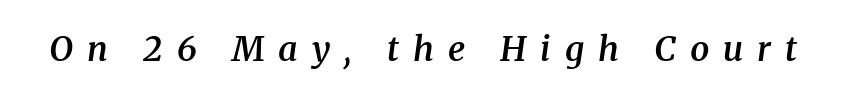
The image shows 34 px semibold serif type, italic (leaning right); set unusually wide letter spacing (+0.41 em), not underlined; medium stroke contrast and a medium x-height.
